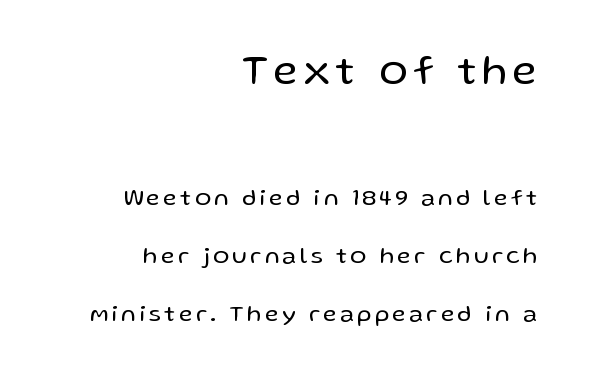
Q: Is the text bold? A: No.
Q: Is the text italic (slanted)? A: No, it is upright.
Q: Is the typeface a serif or a sans-serif typeface? A: Sans-serif.
Q: Is the text underlined? A: No.
Q: How is the paragraph aligned? A: Right-aligned.
Q: Is the spacing between lines tight, normal or loose? A: Loose.
Q: Which block of text is set in a larger size, the first (top) or the second (bottom)? A: The first (top) one.
Q: Width (condensed, normal, or wide)? A: Normal.
Q: Stroke contrast? A: Low.
Q: x-height? A: Medium.
Q: Monospaced? A: No.
